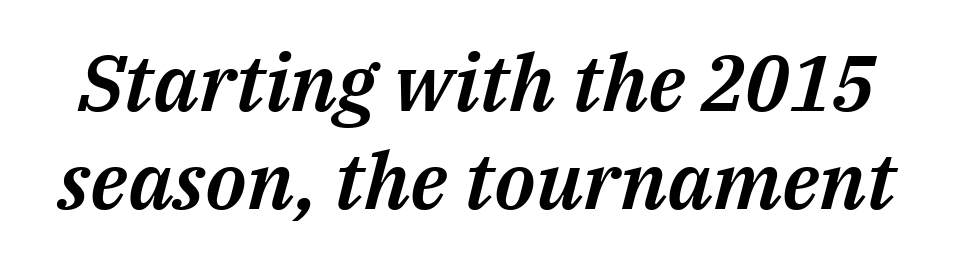
The passage shown leans; its letterforms are oblique. Think of a printed novel: that variable character pitch is what you see here. Any mark beneath the type? The region is blank. These lines keep a tight, regular rhythm from letter to letter.
